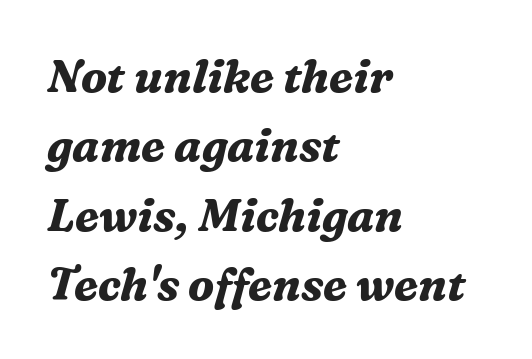
The image shows 45 px bold serif type, italic (leaning right); set left-aligned, normal line spacing (1.54x), normal letter spacing, not underlined; medium stroke contrast and a medium x-height.
